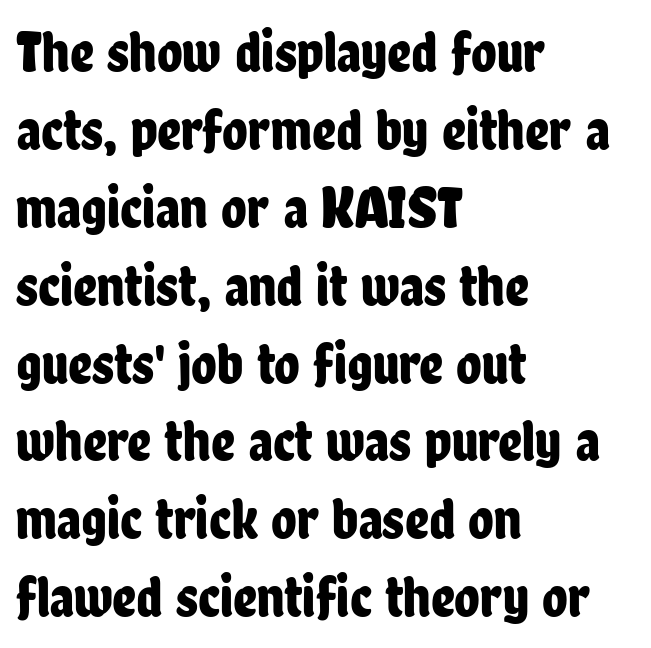
The string is rendered with underlining switched off. The rendering keeps characters at their native spacing. Unlike a traditional serif, this face leaves its strokes unadorned. Summary of vertical rhythm: regular, with standard interline spacing.
